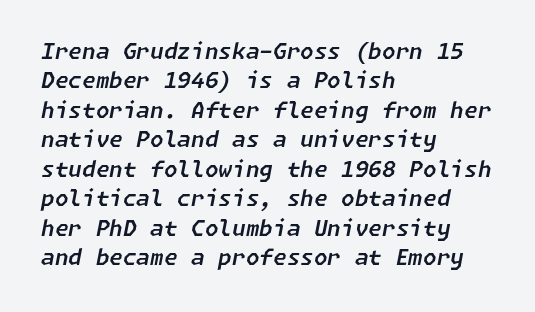
{"italic": "yes", "lean": "right", "slant_degrees": 11, "underline": "no", "align": "left", "line_spacing": "normal", "line_spacing_ratio": 1.34, "letter_spacing": "normal", "letter_spacing_em": 0.0, "glyph_px": 22}
